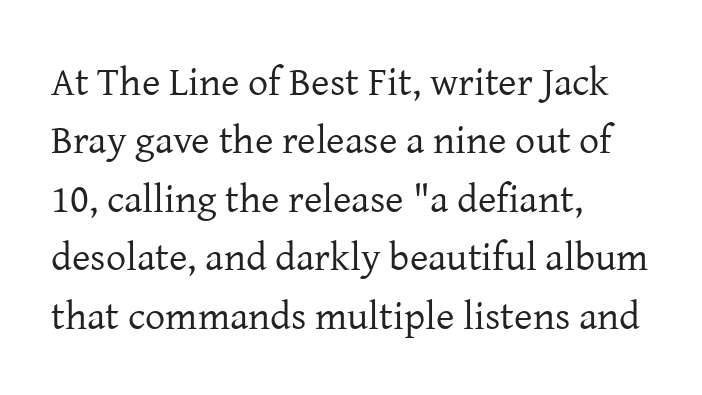
How are the letters spaced? Ordinarily, with no added tracking. The passage is arranged the way most books set body copy — flush left. Nope, not italic — everything's standing straight. The face used here is proportionally spaced, like ordinary book or web type. Is the type heavy? It reads as light-to-regular instead.
